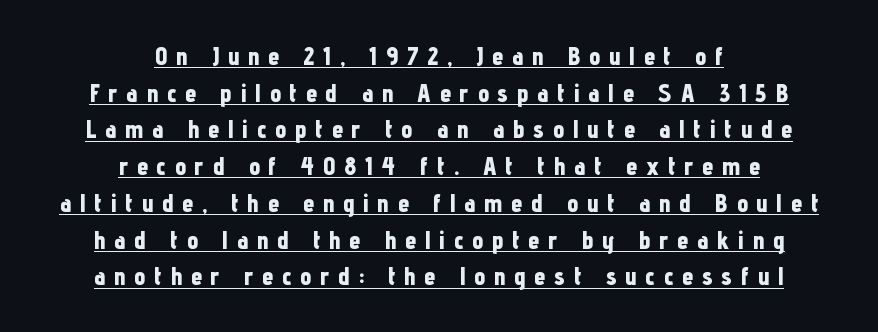
Is there much room between lines? A standard amount, neither cramped nor airy. When letters stand straight like this, we call the style roman or upright. The rendering inserts visible extra space after every character. I'd describe the lettering as bold — thick and assertive.
